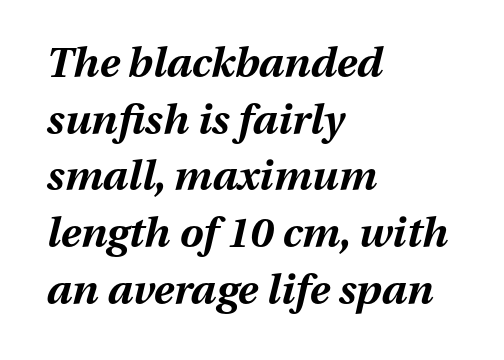
Each letter keeps its own natural width here, so spacing adapts to shape. What weight is shown? A full bold with thick strokes. Short note: letters normally spaced. The passage shown stacks its lines at a standard gap. These lines stack with their left ends in a neat column. Descenders hang freely into open space.
